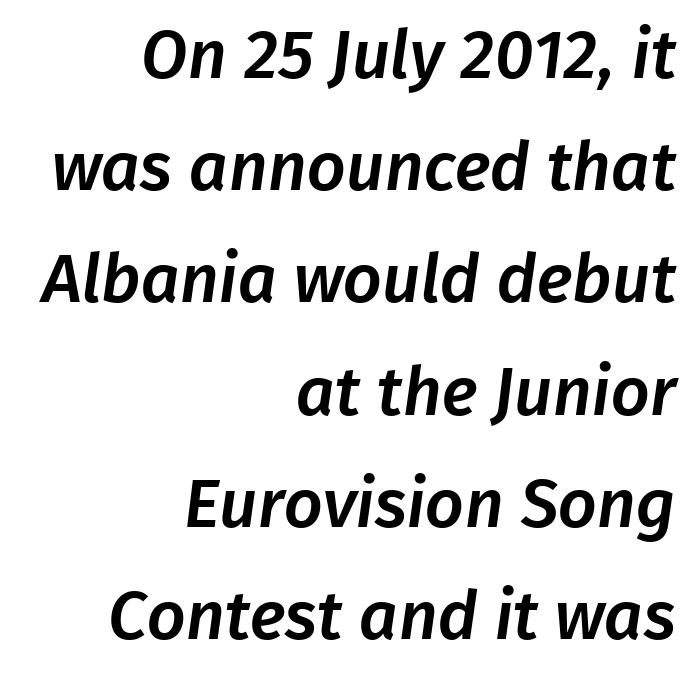
Regarding serifs, this sample does without them. The compositor pushed each line to the right boundary. Each letter keeps its own natural width here, so spacing adapts to shape. The string is rendered with underlining switched off.
